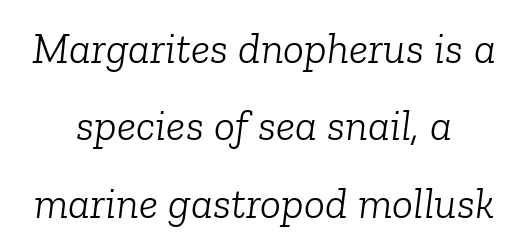
Q: Is the text bold? A: No.
Q: Is the text italic (slanted)? A: Yes, it leans right by about 6 degrees.
Q: Is the typeface a serif or a sans-serif typeface? A: Serif.
Q: Is the text underlined? A: No.
Q: How is the paragraph aligned? A: Centered.
Q: Is the spacing between letters normal or unusually wide? A: Normal.
Q: Width (condensed, normal, or wide)? A: Normal.
Q: Stroke contrast? A: Low.
Q: x-height? A: Medium.
Q: Monospaced? A: No.
